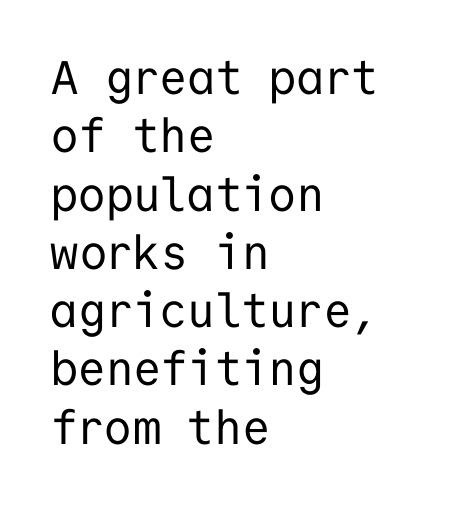
{"serif": "no", "italic": "no", "bold": "no", "weight": "regular", "width": "normal", "stroke_contrast": "low", "x_height": "medium", "monospaced": "yes", "underline": "no", "align": "left", "line_spacing_ratio": 1.24, "letter_spacing": "normal", "letter_spacing_em": 0.0, "glyph_px": 47}
